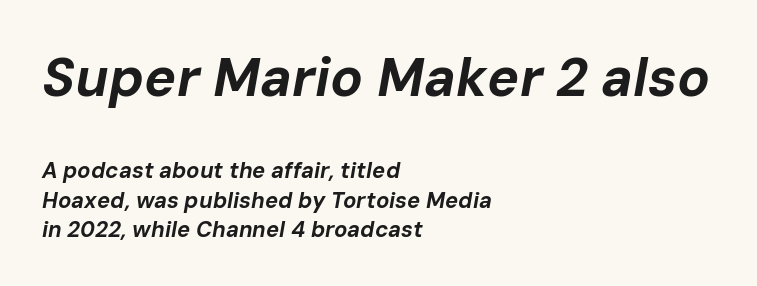
{"italic": "yes", "lean": "right", "slant_degrees": 10, "bold": "yes", "weight": "bold", "width": "normal", "stroke_contrast": "low", "x_height": "medium", "monospaced": "no", "underline": "no", "align": "left", "line_spacing": "normal", "line_spacing_ratio": 1.32, "letter_spacing": "normal", "letter_spacing_em": 0.0, "larger_block": "first", "size_ratio": 2.45, "glyph_px": 54}
